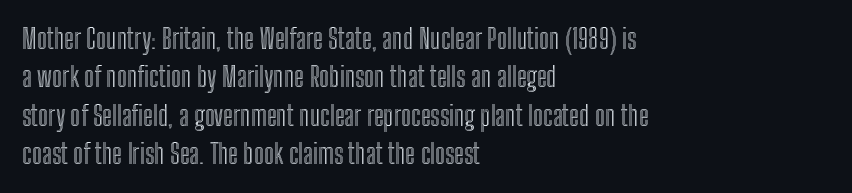
Q: Is the text italic (slanted)? A: No, it is upright.
Q: Is the text underlined? A: No.
Q: How is the paragraph aligned? A: Left-aligned.
Q: Is the spacing between letters normal or unusually wide? A: Normal.
Q: Is the spacing between lines tight, normal or loose? A: Normal.
